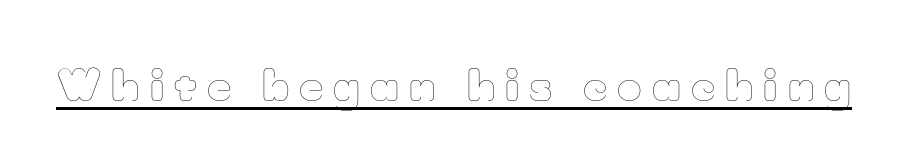
{"italic": "no", "bold": "no", "weight": "thin", "width": "normal", "stroke_contrast": "low", "x_height": "small", "monospaced": "no", "underline": "yes", "letter_spacing": "wide", "letter_spacing_em": 0.24, "glyph_px": 42}
